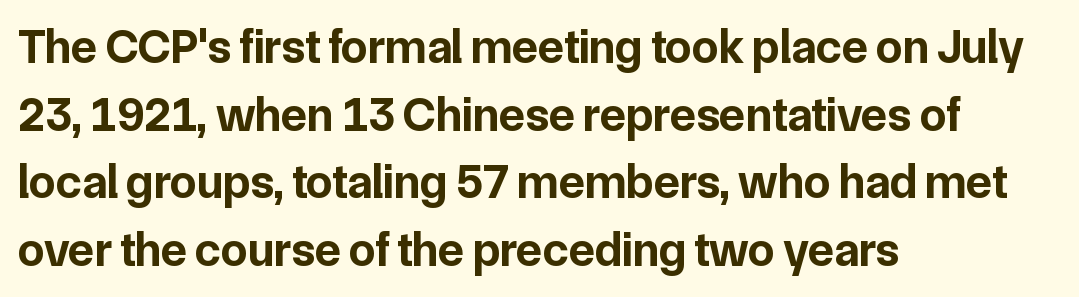
The image shows 48 px bold sans-serif type, upright; set left-aligned, normal line spacing (1.41x), normal letter spacing, not underlined; low stroke contrast and a medium x-height.
